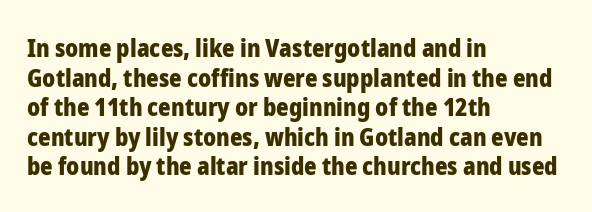
{"italic": "no", "bold": "yes", "underline": "no", "align": "left", "line_spacing_ratio": 1.23, "letter_spacing": "normal", "letter_spacing_em": 0.0, "glyph_px": 24}
